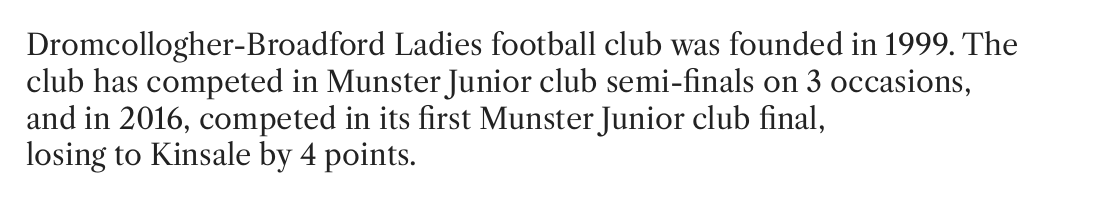
Q: Is the text bold? A: No.
Q: Is the text italic (slanted)? A: No, it is upright.
Q: Is the typeface a serif or a sans-serif typeface? A: Serif.
Q: Is the text underlined? A: No.
Q: How is the paragraph aligned? A: Left-aligned.
Q: Is the spacing between letters normal or unusually wide? A: Normal.
Q: Is the spacing between lines tight, normal or loose? A: Normal.
Q: Width (condensed, normal, or wide)? A: Normal.
Q: Stroke contrast? A: Medium.
Q: x-height? A: Medium.
Q: Monospaced? A: No.
